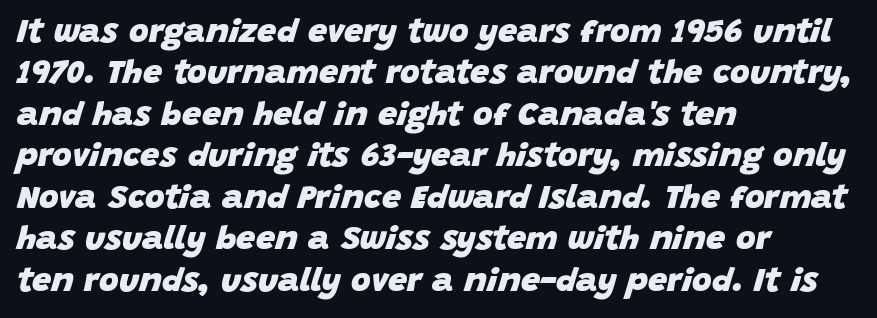
Q: Is the text bold? A: Yes.
Q: Is the text italic (slanted)? A: Yes, it leans right by about 15 degrees.
Q: Is the text underlined? A: No.
Q: How is the paragraph aligned? A: Left-aligned.
Q: Is the spacing between letters normal or unusually wide? A: Normal.
Q: Width (condensed, normal, or wide)? A: Normal.
Q: Stroke contrast? A: Low.
Q: x-height? A: Large.
Q: Monospaced? A: No.
